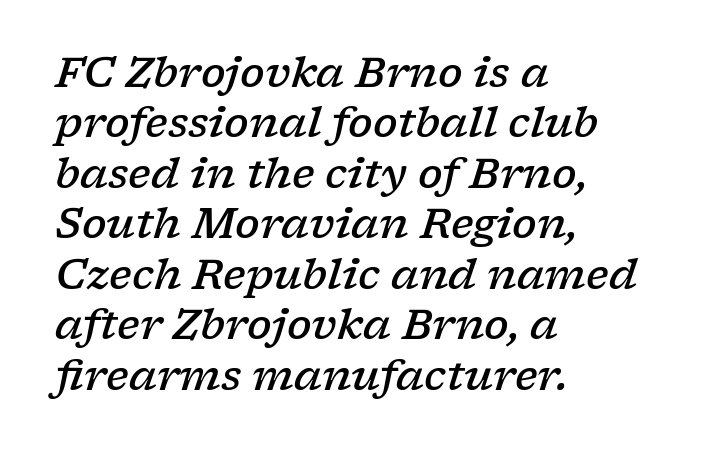
In terms of posture, this sample is oblique. The lines are quadded left. The baseline area is clear. The tracking reads as untouched default to a designer's eye. A fair bit of extra ink — the face is semibold, not bold. Note the varied advance widths — an 'i' is clearly narrower than an 'm'.
